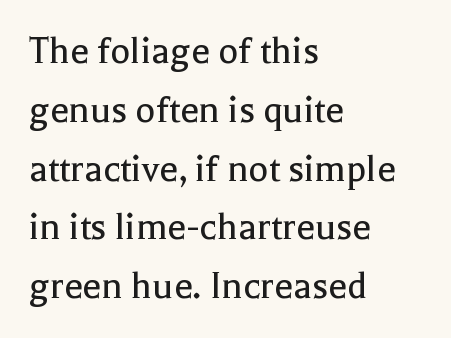
Q: Is the text bold? A: No.
Q: Is the text italic (slanted)? A: No, it is upright.
Q: Is the typeface a serif or a sans-serif typeface? A: Serif.
Q: Is the text underlined? A: No.
Q: How is the paragraph aligned? A: Left-aligned.
Q: Is the spacing between letters normal or unusually wide? A: Normal.
Q: Is the spacing between lines tight, normal or loose? A: Normal.
Q: Width (condensed, normal, or wide)? A: Normal.
Q: x-height? A: Medium.
Q: Monospaced? A: No.
